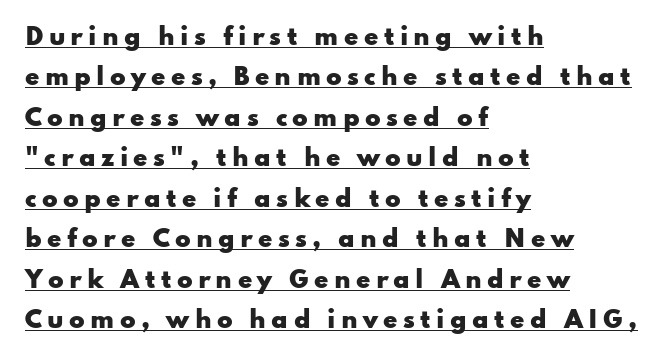
The image shows 23 px bold type, upright; set left-aligned, line spacing 1.76x, unusually wide letter spacing (+0.23 em), underlined.
